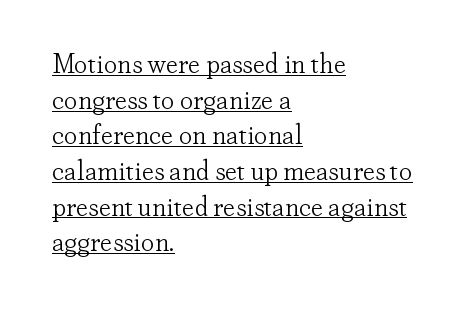
The image shows 27 px text type, upright; set left-aligned, normal line spacing (1.32x), normal letter spacing, underlined.
